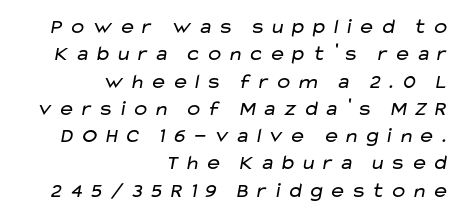
{"bold": "no", "underline": "no", "align": "right", "line_spacing": "normal", "line_spacing_ratio": 1.3, "letter_spacing": "wide", "letter_spacing_em": 0.22, "glyph_px": 21}
